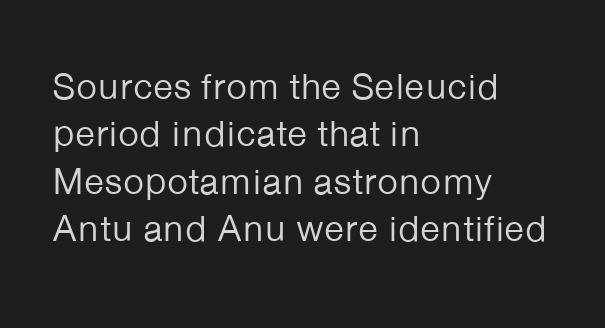
The image shows 37 px regular-weight sans-serif type, upright; set left-aligned, normal line spacing (1.28x), normal letter spacing, not underlined; low stroke contrast and a medium x-height.
